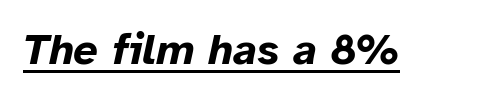
Q: Is the text bold? A: Yes.
Q: Is the text italic (slanted)? A: Yes, it leans right by about 12 degrees.
Q: Is the text underlined? A: Yes.
Q: Is the spacing between letters normal or unusually wide? A: Normal.
Q: Width (condensed, normal, or wide)? A: Normal.
Q: Stroke contrast? A: Low.
Q: x-height? A: Medium.
Q: Monospaced? A: No.
